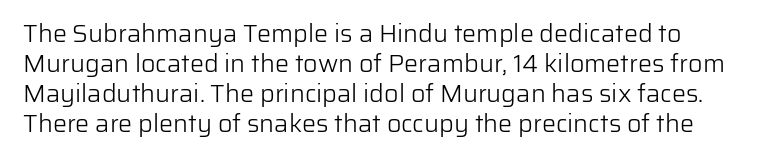
How are the letters spaced? Ordinarily, with no added tracking. Weight: in the light-to-regular range. The strip under each line holds only bare page. These lines were composed using upright roman letters.
